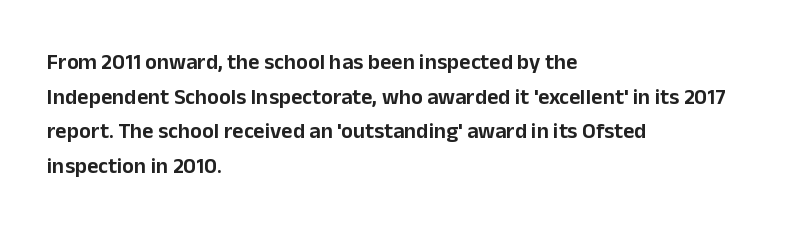
The setting favours the left margin, as ordinary paragraphs usually do. The letters stand straight up with perfectly vertical stems. Baseline-to-baseline distance is the conventional proportion of letter height. Beneath every word, the page is bare. Is the letter spacing exaggerated? No — it looks like the ordinary default.
